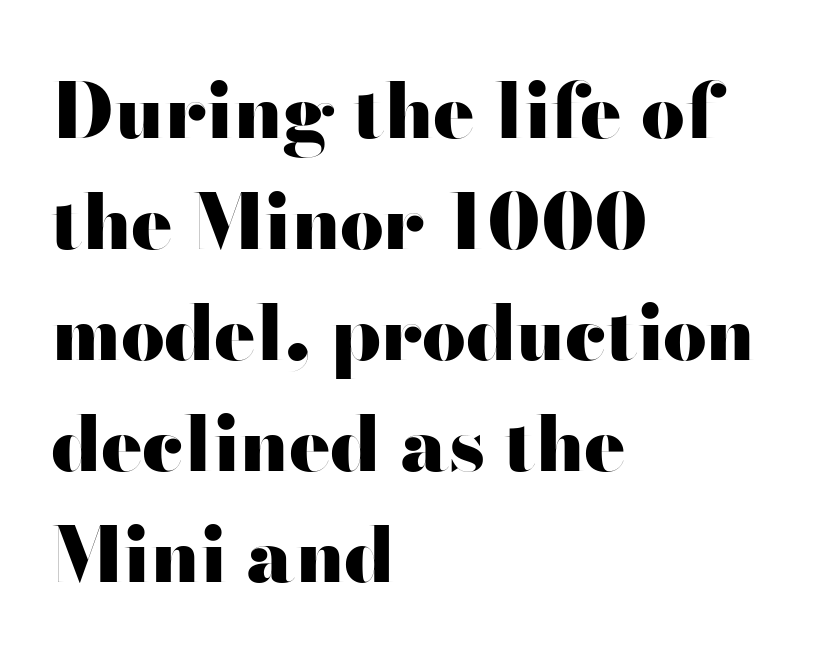
No italicization has been applied; the sample stays upright. What weight is shown? A full bold with thick strokes. Line spacing here is normal. This is sans-serif lettering, the kind often seen on screens and signage. Anything drawn beneath the words? Only blank space.
